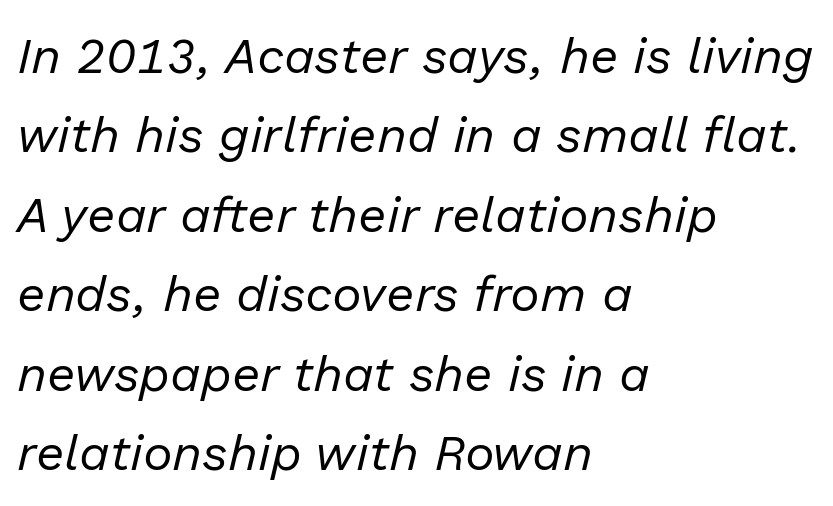
Slanted lettering throughout. Has an underline been added? It has not. Do the characters align in a grid? No, the font is proportional. How are the letters spaced? Ordinarily, with no added tracking. Visually the block forms a straight wall on the left and a jagged coastline on the right.
